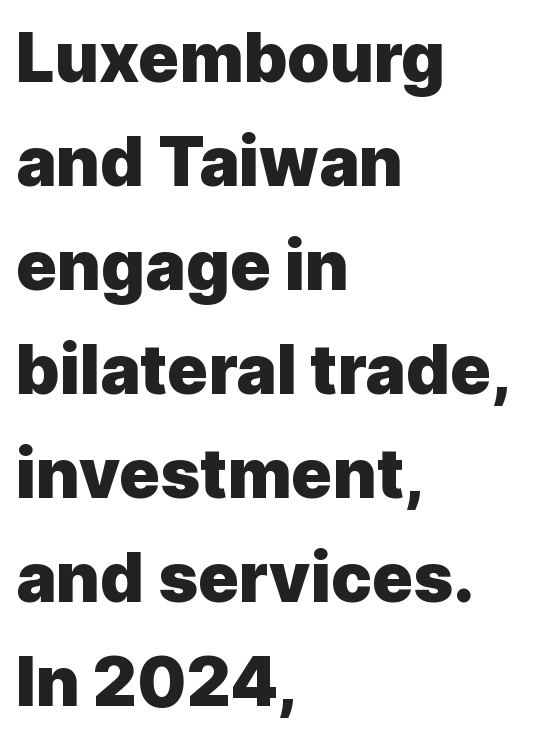
Q: Is the text bold? A: Yes.
Q: Is the text italic (slanted)? A: No, it is upright.
Q: Is the typeface a serif or a sans-serif typeface? A: Sans-serif.
Q: Is the text underlined? A: No.
Q: How is the paragraph aligned? A: Left-aligned.
Q: Is the spacing between letters normal or unusually wide? A: Normal.
Q: Is the spacing between lines tight, normal or loose? A: Normal.
Q: Width (condensed, normal, or wide)? A: Normal.
Q: x-height? A: Medium.
Q: Monospaced? A: No.
